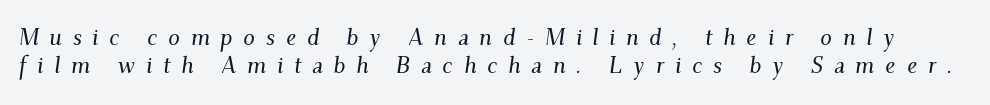
Q: Is the text italic (slanted)? A: Yes, it leans right by about 9 degrees.
Q: Is the text underlined? A: No.
Q: Is the spacing between letters normal or unusually wide? A: Unusually wide.
